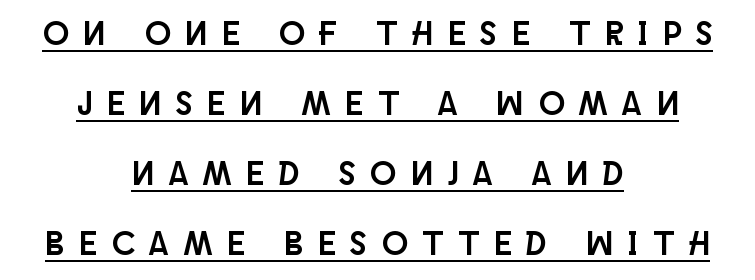
The image shows 34 px condensed sans-serif type, upright; set centered, loose line spacing (2.06x), unusually wide letter spacing (+0.45 em), underlined; low stroke contrast and a large x-height.
